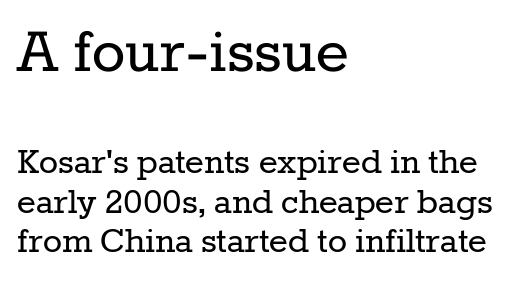
To sum up the face: it has serifs. Visually the block forms a straight wall on the left and a jagged coastline on the right. Bold? No — there's no thickening of the strokes. Descenders are the only things crossing below the line.
